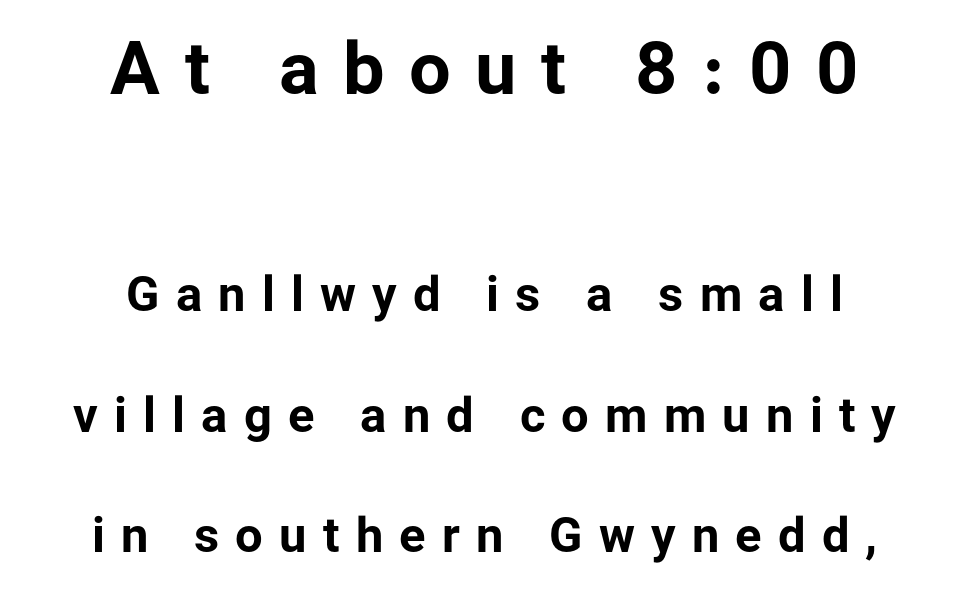
What weight is shown? A full bold with thick strokes. Spacing verdict: proportional, widths tailored to each character. Unlike italic type, these characters show no tilt at all. Alignment: centered.
